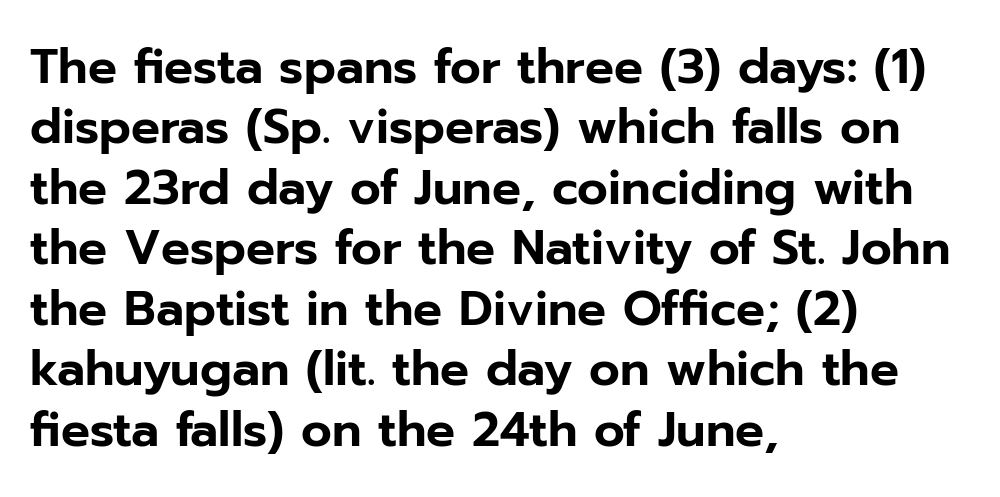
{"serif": "no", "italic": "no", "width": "normal", "stroke_contrast": "low", "x_height": "medium", "monospaced": "no", "underline": "no", "align": "left", "line_spacing": "normal", "line_spacing_ratio": 1.26, "letter_spacing": "normal", "letter_spacing_em": 0.0, "glyph_px": 48}
